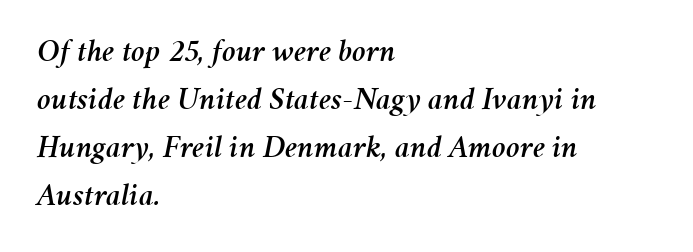
The specimen omits any rule beneath the text block's lines. The horizontal fit of the characters is conventional and even. The font's italic variant was chosen for this text. Every row of glyphs begins at an identical x-position on the left.
